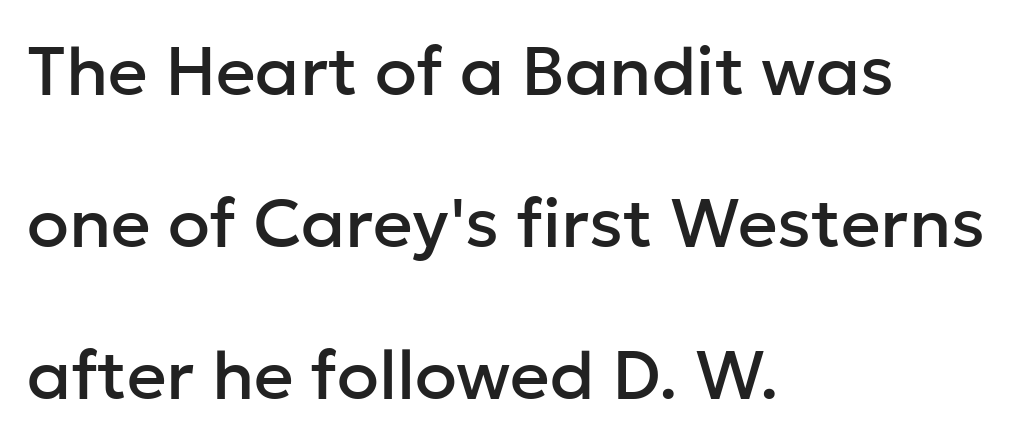
The image shows 69 px sans-serif type, upright; set left-aligned, loose line spacing (2.2x), normal letter spacing, not underlined; low stroke contrast and a medium x-height.
